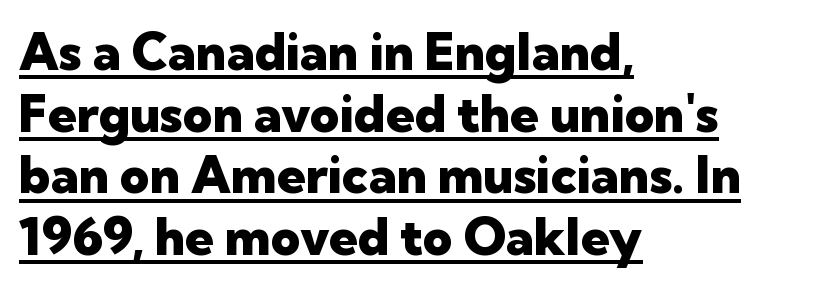
The image shows 51 px heavy sans-serif type, upright; set left-aligned, line spacing 1.21x, normal letter spacing, underlined; low stroke contrast and a medium x-height.
